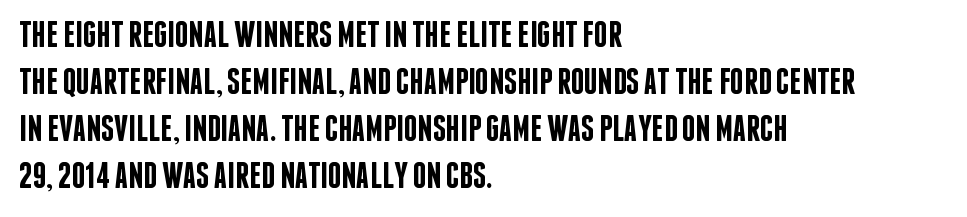
The leading is moderate, giving the passage an even texture. Varying glyph widths throughout — classic text-font behaviour. The lines in this sample share a left origin and differ only in where they stop. This is roman type, the default non-slanted kind. The foot of each line stays bare and open. To sum up the face: it is a sans, with no serifs.
